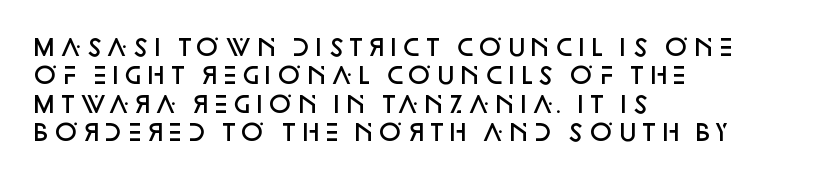
Q: Is the text bold? A: Semi-bold.
Q: Is the text italic (slanted)? A: No, it is upright.
Q: Is the text underlined? A: No.
Q: How is the paragraph aligned? A: Left-aligned.
Q: Is the spacing between letters normal or unusually wide? A: Normal.
